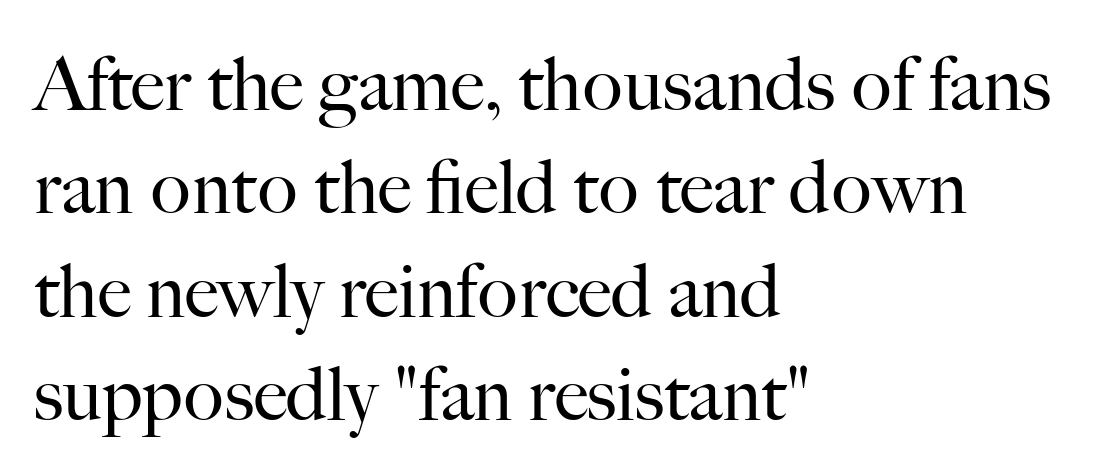
Q: Is the text bold? A: No.
Q: Is the text italic (slanted)? A: No, it is upright.
Q: Is the typeface a serif or a sans-serif typeface? A: Serif.
Q: Is the text underlined? A: No.
Q: How is the paragraph aligned? A: Left-aligned.
Q: Is the spacing between letters normal or unusually wide? A: Normal.
Q: Is the spacing between lines tight, normal or loose? A: Normal.
Q: Width (condensed, normal, or wide)? A: Normal.
Q: Stroke contrast? A: High.
Q: x-height? A: Small.
Q: Monospaced? A: No.
